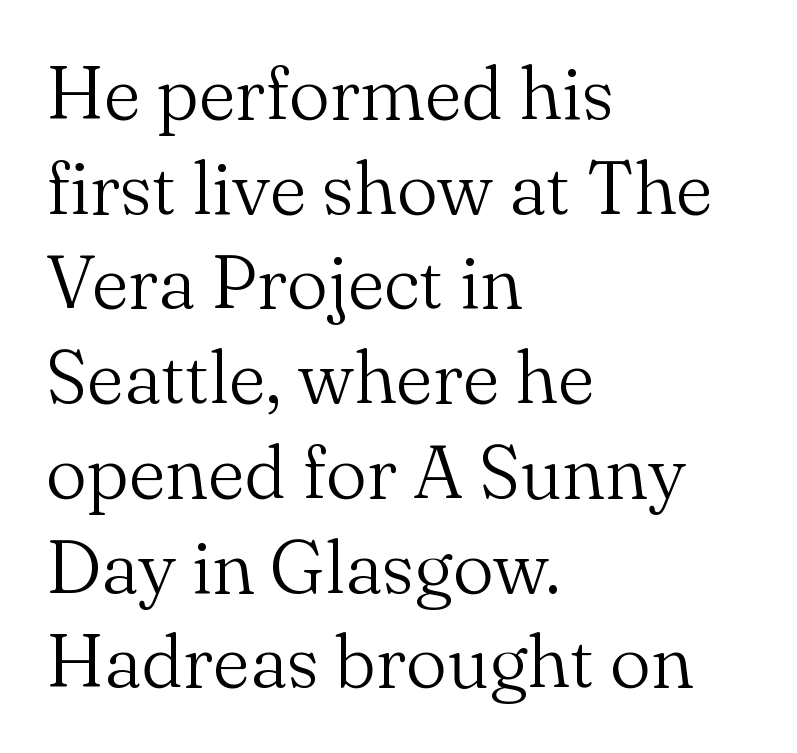
The rendering uses a moderate line-height, typical for paragraphs. A light-to-regular cut is what we see here. These lines are rendered in a variable-pitch font. Classification — serif.
